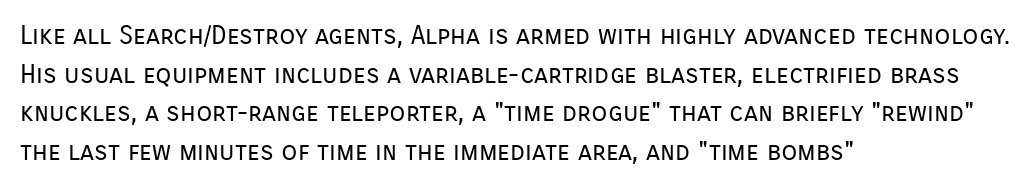
{"italic": "no", "bold": "no", "underline": "no", "align": "left", "line_spacing": "normal", "line_spacing_ratio": 1.49, "letter_spacing": "normal", "letter_spacing_em": 0.0, "glyph_px": 26}
